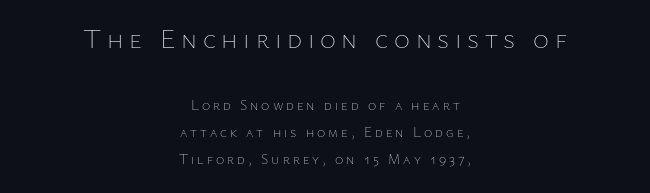
The image shows 27 px text type, upright; set centered, loose line spacing (1.94x), unusually wide letter spacing (+0.21 em), not underlined; the first (top) block is 1.93x larger.
